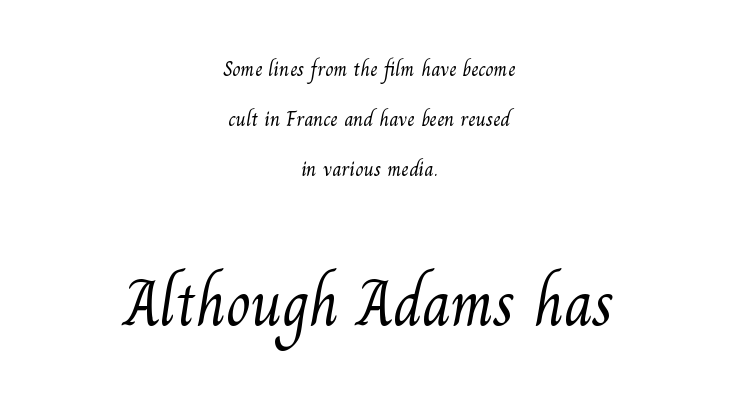
Q: Is the text bold? A: No.
Q: Is the typeface a serif or a sans-serif typeface? A: Serif.
Q: Is the text underlined? A: No.
Q: How is the paragraph aligned? A: Centered.
Q: Is the spacing between letters normal or unusually wide? A: Normal.
Q: Is the spacing between lines tight, normal or loose? A: Loose.
Q: Which block of text is set in a larger size, the first (top) or the second (bottom)? A: The second (bottom) one.
Q: Width (condensed, normal, or wide)? A: Normal.
Q: Stroke contrast? A: Medium.
Q: x-height? A: Small.
Q: Monospaced? A: No.
